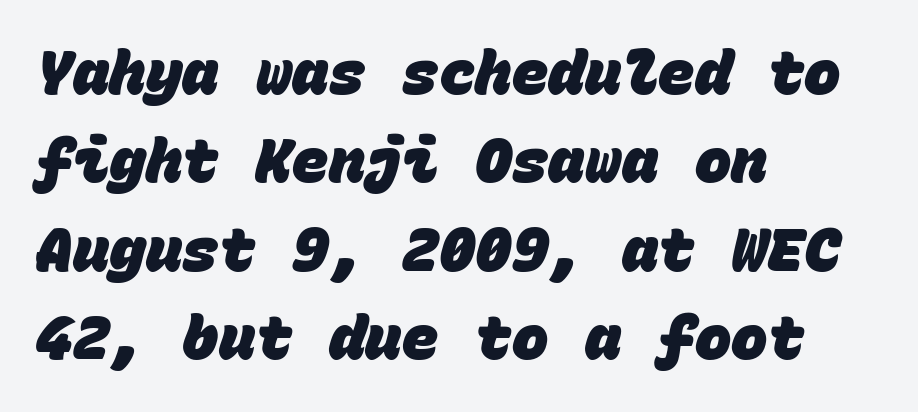
Q: Is the text bold? A: Yes.
Q: Is the typeface a serif or a sans-serif typeface? A: Sans-serif.
Q: Is the text underlined? A: No.
Q: How is the paragraph aligned? A: Left-aligned.
Q: Is the spacing between letters normal or unusually wide? A: Normal.
Q: Is the spacing between lines tight, normal or loose? A: Normal.
Q: Width (condensed, normal, or wide)? A: Normal.
Q: Stroke contrast? A: Low.
Q: x-height? A: Large.
Q: Monospaced? A: Yes.
